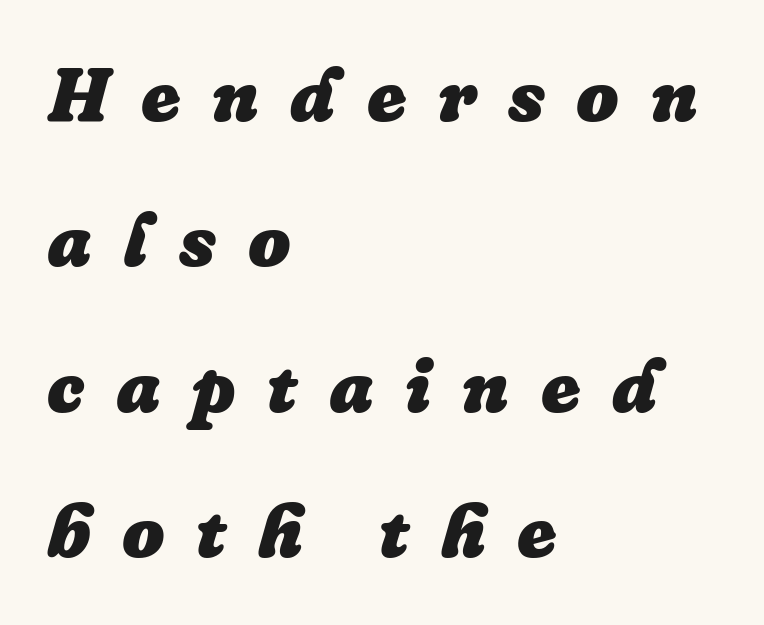
You could not count columns in this text — the font is proportionally spaced. The letters are spread apart with noticeably loose tracking. A clean baseline with only descenders dipping below it. The letters are slanted; this is an italic face.
